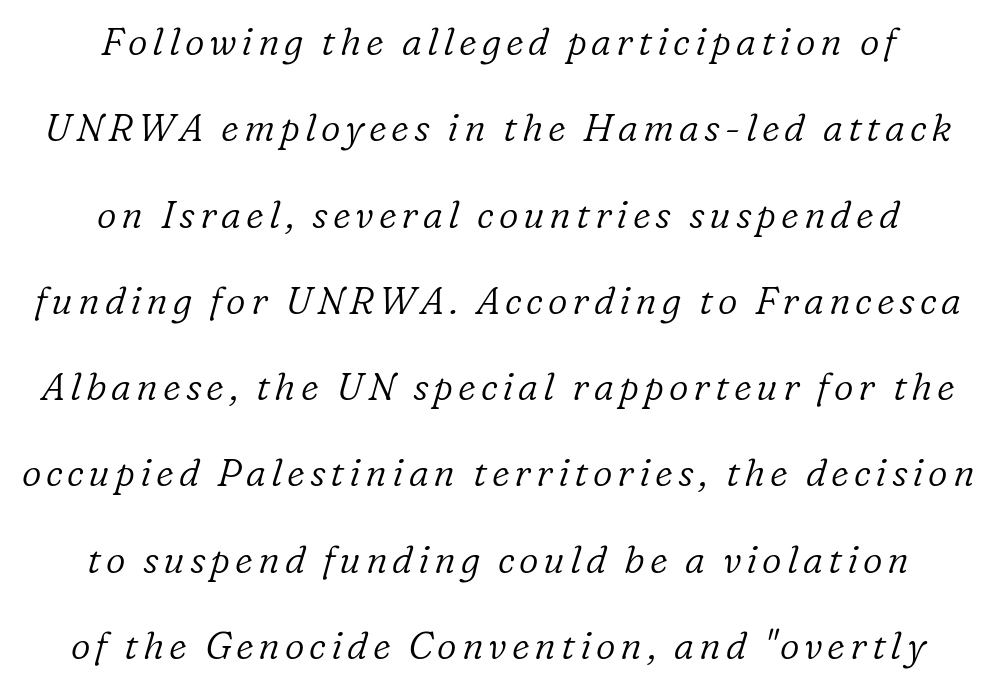
The zone under the glyphs is completely vacant. Heaviness? Minimal to ordinary, like unemphasized prose. One glance says open: line gaps are wider than usual. Serif or sans? Serif — the stroke terminals have little feet.
